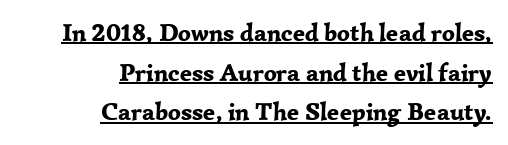
You can see a thin bar hugging the bottom of the glyphs. What stands out about the letter spacing? Nothing — it is the standard amount. Baseline-to-baseline distance is the conventional proportion of letter height. The characters look thick and weighty, a clear bold. The specimen reads as upright at a glance. These lines are set flush right with a ragged left edge.
